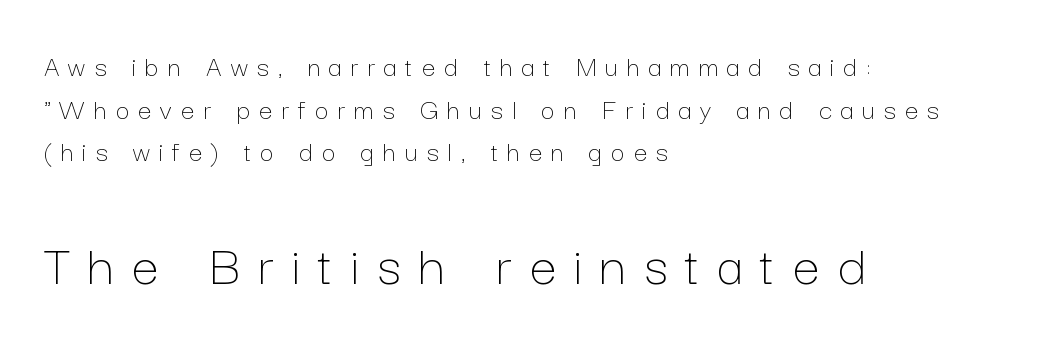
The image shows 60 px thin type, upright; set left-aligned, normal line spacing (1.42x), unusually wide letter spacing (+0.3 em), not underlined; the second (bottom) block is 2.0x larger; low stroke contrast and a medium x-height.
